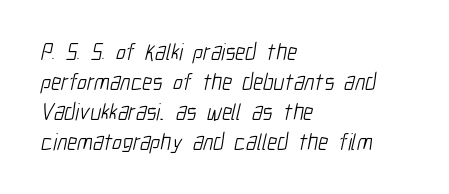
Q: Is the text bold? A: No.
Q: Is the text underlined? A: No.
Q: How is the paragraph aligned? A: Left-aligned.
Q: Is the spacing between letters normal or unusually wide? A: Normal.
Q: Is the spacing between lines tight, normal or loose? A: Normal.
